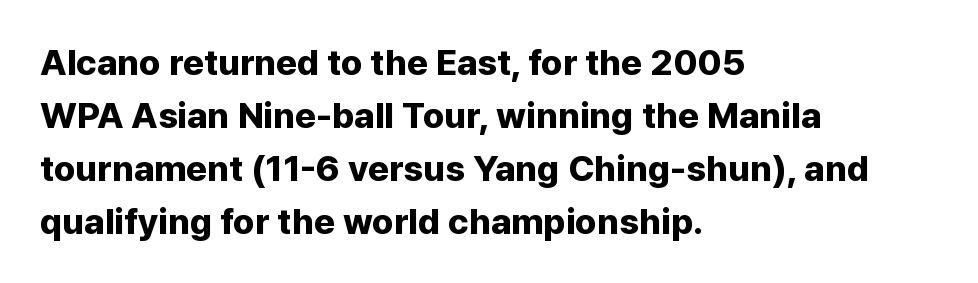
Q: Is the text bold? A: Yes.
Q: Is the text italic (slanted)? A: No, it is upright.
Q: Is the typeface a serif or a sans-serif typeface? A: Sans-serif.
Q: Is the text underlined? A: No.
Q: How is the paragraph aligned? A: Left-aligned.
Q: Is the spacing between letters normal or unusually wide? A: Normal.
Q: Is the spacing between lines tight, normal or loose? A: Normal.
Q: Width (condensed, normal, or wide)? A: Normal.
Q: Stroke contrast? A: Low.
Q: x-height? A: Medium.
Q: Monospaced? A: No.
